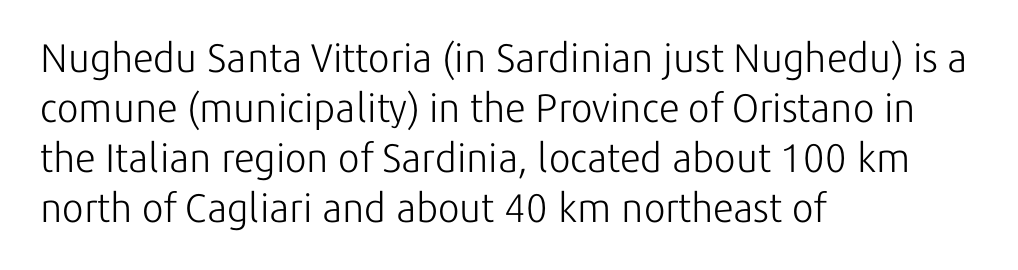
The image shows 40 px light sans-serif type, upright; set left-aligned, normal line spacing (1.25x), normal letter spacing, not underlined; low stroke contrast and a medium x-height.
